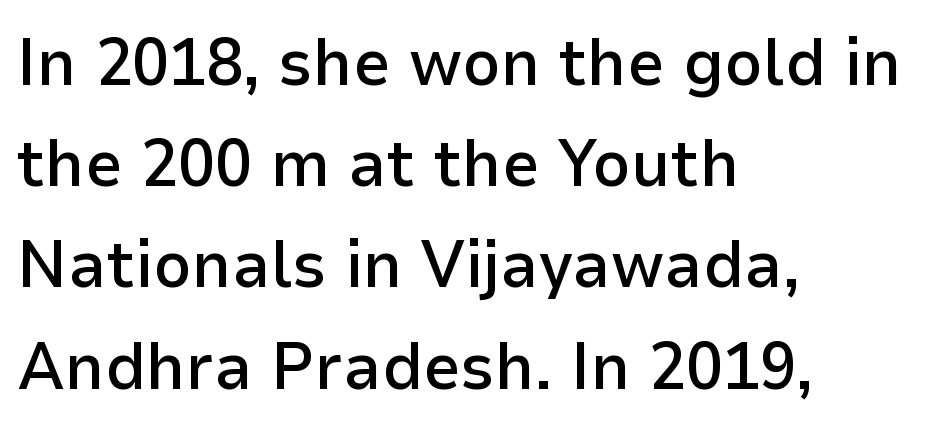
Q: Is the text bold? A: Semi-bold.
Q: Is the text italic (slanted)? A: No, it is upright.
Q: Is the typeface a serif or a sans-serif typeface? A: Sans-serif.
Q: Is the text underlined? A: No.
Q: How is the paragraph aligned? A: Left-aligned.
Q: Is the spacing between letters normal or unusually wide? A: Normal.
Q: Is the spacing between lines tight, normal or loose? A: Normal.
Q: Width (condensed, normal, or wide)? A: Normal.
Q: Stroke contrast? A: Low.
Q: x-height? A: Medium.
Q: Monospaced? A: No.
